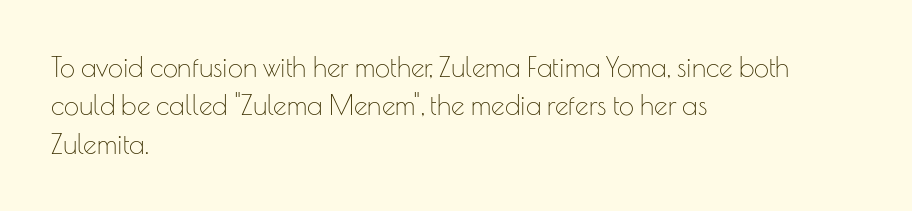
Every row of glyphs begins at an identical x-position on the left. A roman cut, with each character standing at attention. Does the leading feel generous? No, just average. The tracking reads as untouched default to a designer's eye.
